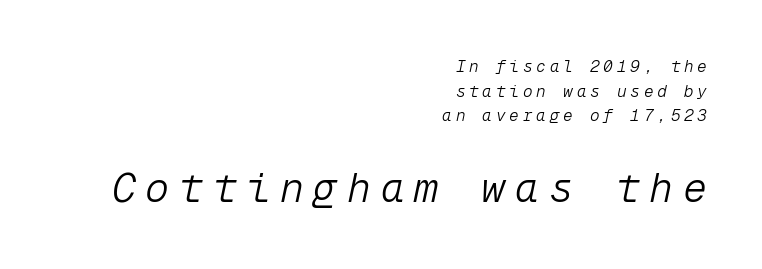
Q: Is the text bold? A: No.
Q: Is the text italic (slanted)? A: Yes, it leans right by about 12 degrees.
Q: Is the text underlined? A: No.
Q: How is the paragraph aligned? A: Right-aligned.
Q: Is the spacing between letters normal or unusually wide? A: Unusually wide.
Q: Is the spacing between lines tight, normal or loose? A: Normal.
Q: Which block of text is set in a larger size, the first (top) or the second (bottom)? A: The second (bottom) one.
Q: Width (condensed, normal, or wide)? A: Normal.
Q: Stroke contrast? A: Low.
Q: x-height? A: Medium.
Q: Monospaced? A: Yes.
